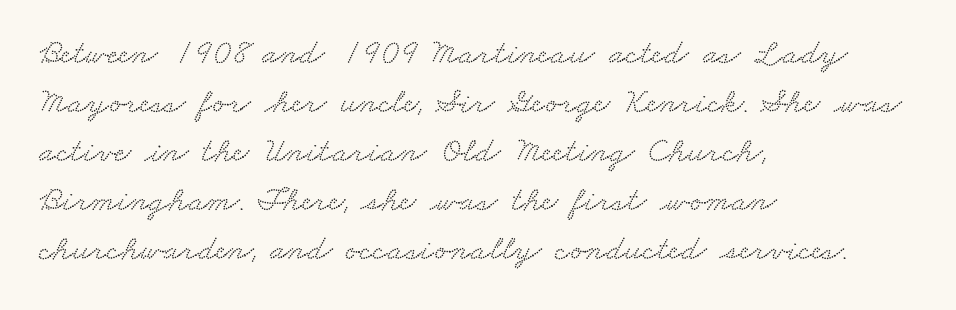
The image shows 35 px wide serif type; set left-aligned, normal line spacing (1.4x), normal letter spacing, not underlined; low stroke contrast and a small x-height.
